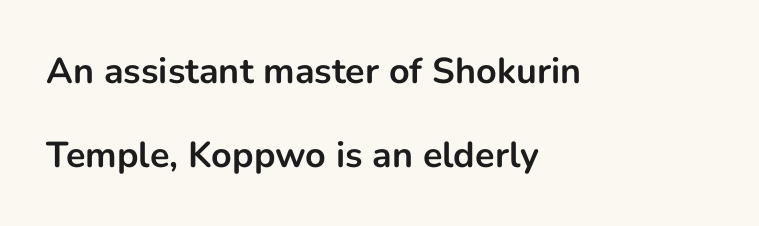
{"serif": "no", "italic": "no", "bold": "yes", "weight": "bold", "width": "normal", "stroke_contrast": "low", "x_height": "medium", "monospaced": "no", "underline": "no", "align": "left", "line_spacing": "loose", "line_spacing_ratio": 2.33, "letter_spacing": "normal", "letter_spacing_em": 0.0, "glyph_px": 36}
